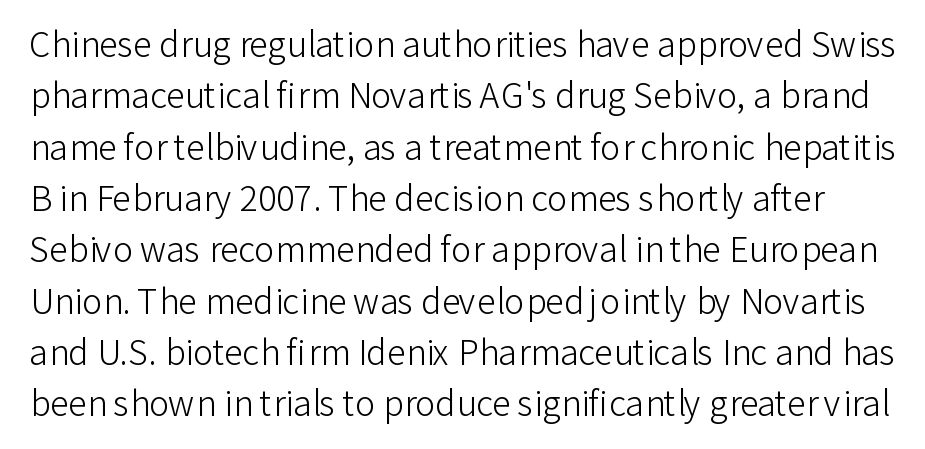
{"serif": "no", "italic": "no", "bold": "no", "weight": "light", "width": "normal", "stroke_contrast": "low", "x_height": "medium", "monospaced": "no", "underline": "no", "line_spacing": "normal", "line_spacing_ratio": 1.51, "letter_spacing": "normal", "letter_spacing_em": 0.0, "glyph_px": 34}
